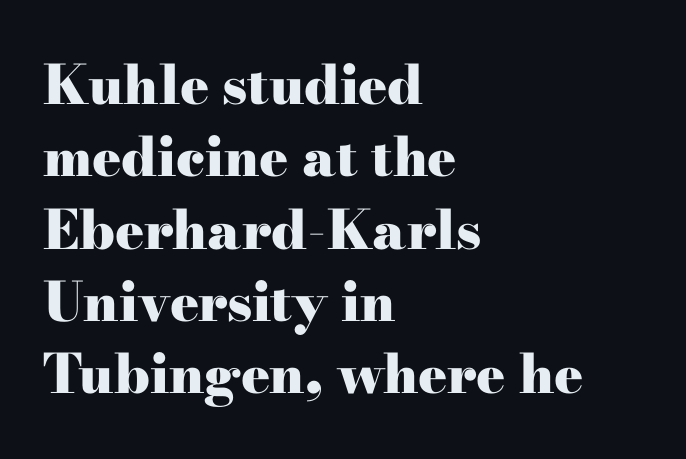
Q: Is the text bold? A: Yes.
Q: Is the text italic (slanted)? A: No, it is upright.
Q: Is the typeface a serif or a sans-serif typeface? A: Serif.
Q: Is the text underlined? A: No.
Q: How is the paragraph aligned? A: Left-aligned.
Q: Is the spacing between letters normal or unusually wide? A: Normal.
Q: Is the spacing between lines tight, normal or loose? A: Normal.
Q: Width (condensed, normal, or wide)? A: Wide.
Q: Stroke contrast? A: High.
Q: x-height? A: Small.
Q: Monospaced? A: No.
